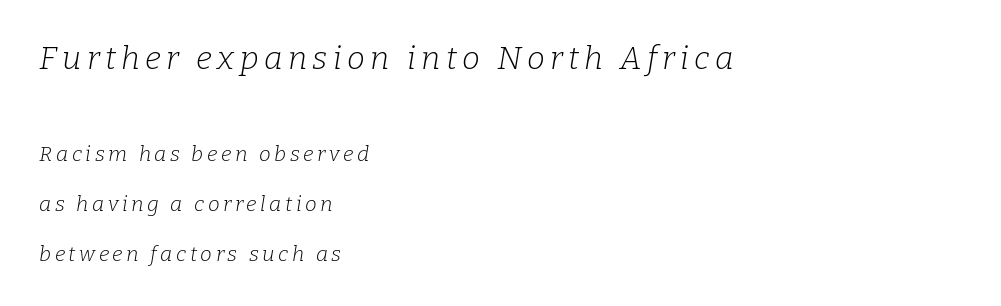
Which margin do the lines hug? The left one — the right edge is uneven. Rule under the text: the space is simply empty. Observe the lean: these are italic letterforms. What kind of face is this? One with serifs.
